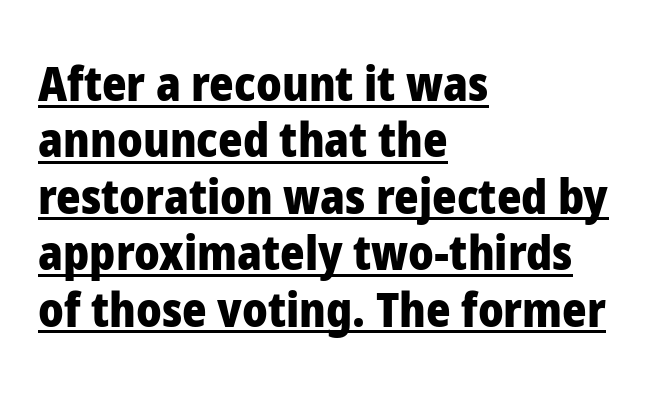
{"serif": "no", "italic": "no", "bold": "yes", "weight": "heavy", "width": "normal", "stroke_contrast": "low", "x_height": "medium", "monospaced": "no", "underline": "yes", "align": "left", "line_spacing_ratio": 1.2, "letter_spacing": "normal", "letter_spacing_em": 0.0, "glyph_px": 47}
